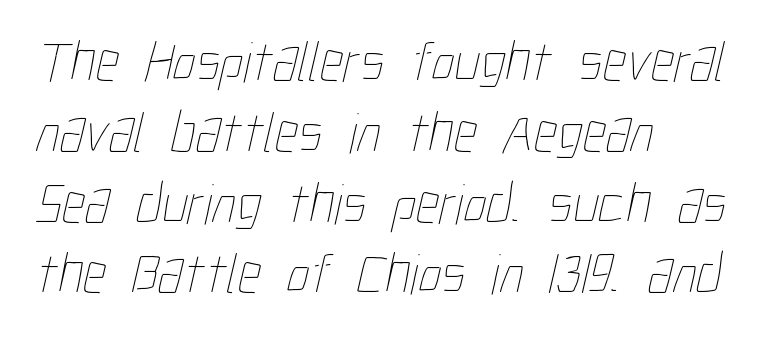
Where is the straight margin? On the left. The rendering uses natural spacing where letterforms have individual widths. No extra ink here — the face is not bold. Clear beneath every line of the passage.
